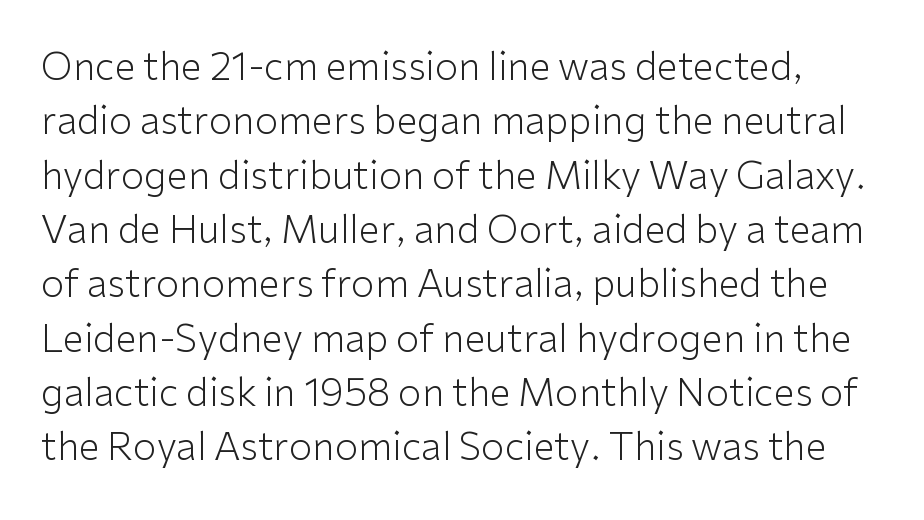
The image shows 38 px light sans-serif type, upright; set normal line spacing (1.43x), normal letter spacing, not underlined; low stroke contrast and a medium x-height.
